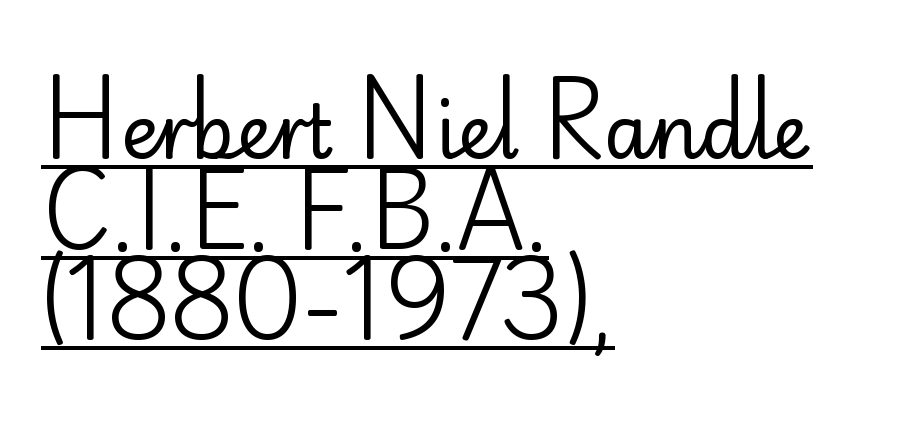
Nope, not italic — everything's standing straight. The rendering uses natural spacing where letterforms have individual widths. Alignment: flush left. A baseline rule has been typeset under these characters. A typesetter would label this face a sans. Stems here are at most as thick as an everyday book face.
